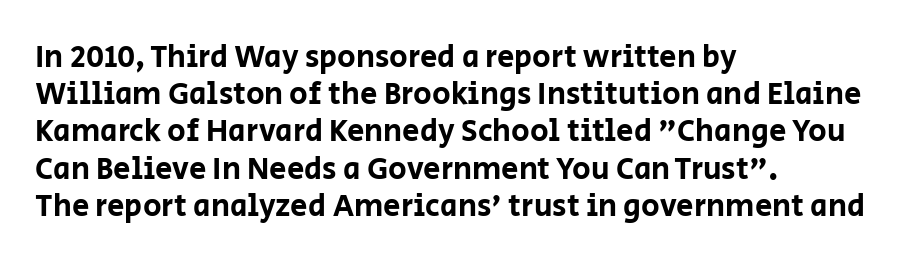
You can tell it's not italic because the verticals are truly vertical. This is sans-serif lettering, the kind often seen on screens and signage. These lines keep a tight, regular rhythm from letter to letter. The glyphs are unaccompanied by any horizontal stroke below them. Horizontal alignment here is leftward, the default for most running prose.
